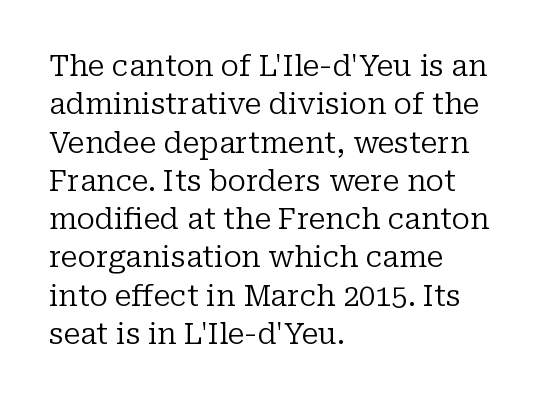
Classification — serif. The weight tops out at a normal text grade. Is there any slant? The stems are plumb. The space beneath each line is pristine and unruled. Honestly, the letter spacing is just normal — you wouldn't notice it. The line-height multiplier appears to be the usual default.
